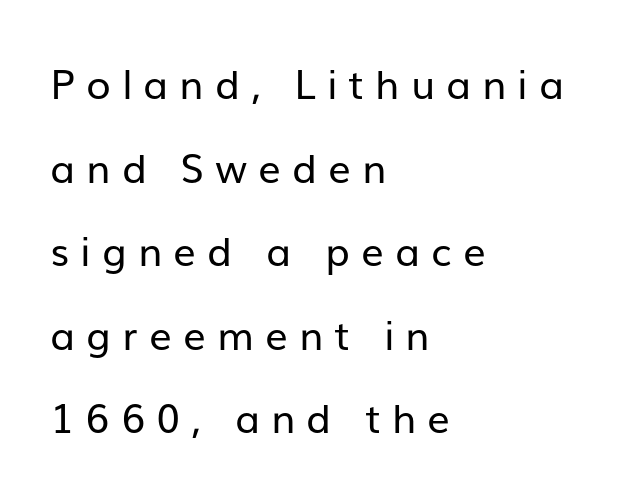
The image shows 40 px regular-weight sans-serif type, upright; set left-aligned, loose line spacing (2.09x), unusually wide letter spacing (+0.28 em), not underlined; low stroke contrast and a medium x-height.
